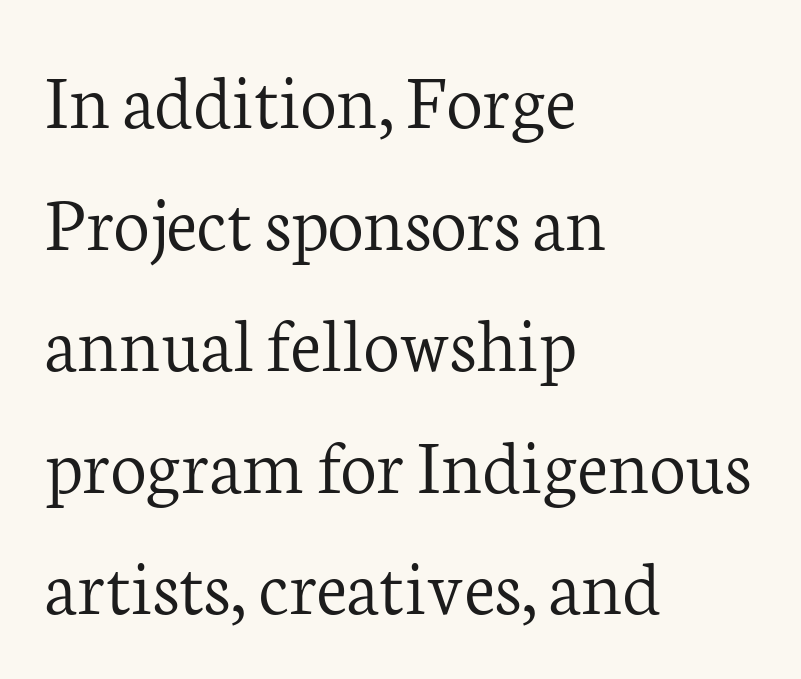
The image shows 80 px light serif type, upright; set left-aligned, normal line spacing (1.52x), normal letter spacing, not underlined; low stroke contrast and a medium x-height.
